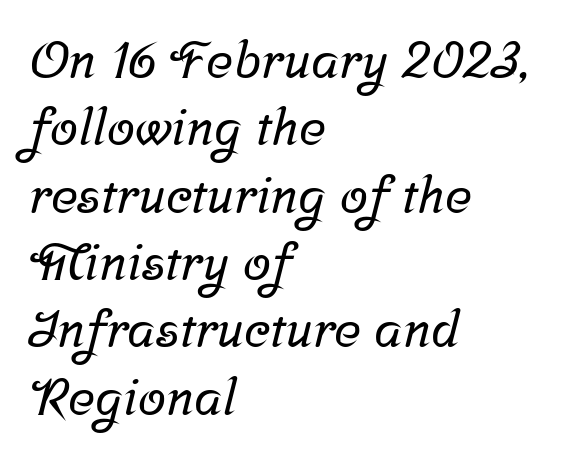
Q: Is the text underlined? A: No.
Q: How is the paragraph aligned? A: Left-aligned.
Q: Is the spacing between letters normal or unusually wide? A: Normal.
Q: Is the spacing between lines tight, normal or loose? A: Normal.
Q: Width (condensed, normal, or wide)? A: Normal.
Q: Stroke contrast? A: Low.
Q: x-height? A: Medium.
Q: Monospaced? A: No.
